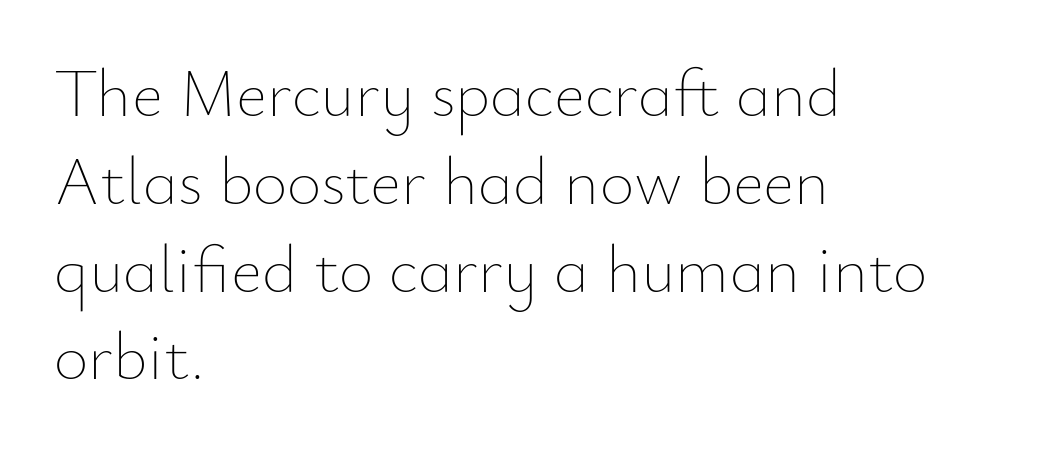
Each row of text sits above clean, open space. Think of a printed novel: that variable character pitch is what you see here. In CSS terms this would be text-align: left. The line-height multiplier appears to be the usual default. Counters stay open thanks to moderate or lighter strokes. Notice how the stems are strictly vertical — no italics here.
